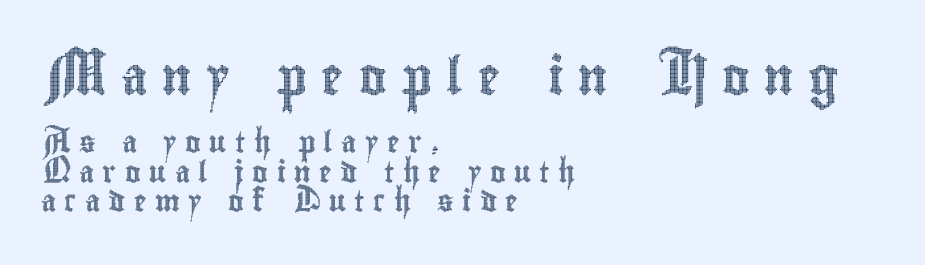
{"italic": "no", "width": "condensed", "x_height": "small", "monospaced": "no", "underline": "no", "align": "left", "line_spacing": "normal", "line_spacing_ratio": 1.4, "letter_spacing": "wide", "letter_spacing_em": 0.4, "larger_block": "first", "size_ratio": 1.76, "glyph_px": 37}
